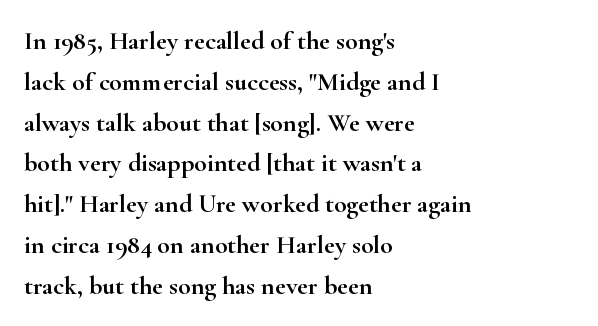
Q: Is the text italic (slanted)? A: No, it is upright.
Q: Is the text underlined? A: No.
Q: How is the paragraph aligned? A: Left-aligned.
Q: Is the spacing between letters normal or unusually wide? A: Normal.
Q: Is the spacing between lines tight, normal or loose? A: Normal.
